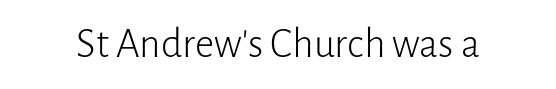
Q: Is the text bold? A: No.
Q: Is the text italic (slanted)? A: No, it is upright.
Q: Is the typeface a serif or a sans-serif typeface? A: Sans-serif.
Q: Is the text underlined? A: No.
Q: Is the spacing between letters normal or unusually wide? A: Normal.
Q: Width (condensed, normal, or wide)? A: Normal.
Q: Stroke contrast? A: Low.
Q: x-height? A: Medium.
Q: Monospaced? A: No.
